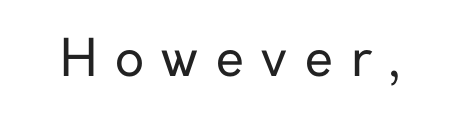
The image shows 51 px regular-weight sans-serif type, upright; set unusually wide letter spacing (+0.35 em), not underlined; low stroke contrast and a medium x-height.
